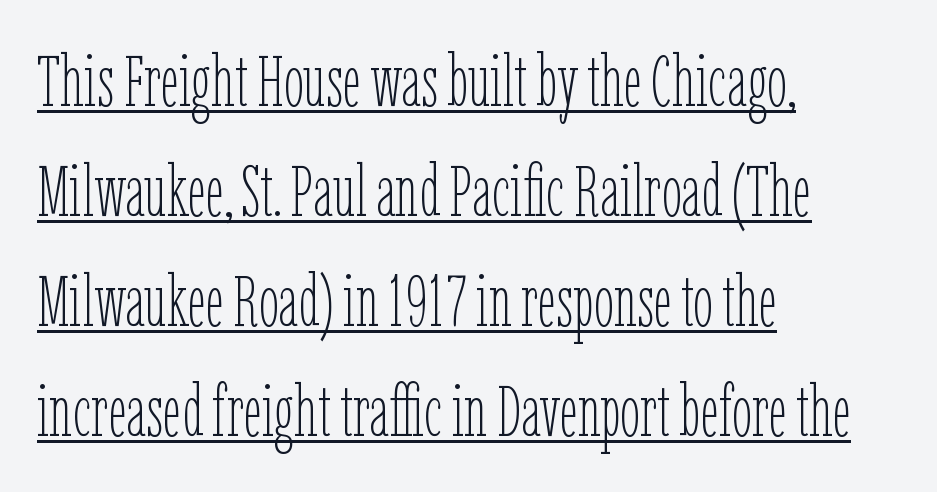
The cut favours lightness, reaching ordinary text weight at its darkest. The line-height multiplier appears to be the usual default. Character widths vary here, with narrow letters taking less room than wide ones. The ragged edge is on the right, which tells us the setting is flush left. Underlining? Definitely there.
